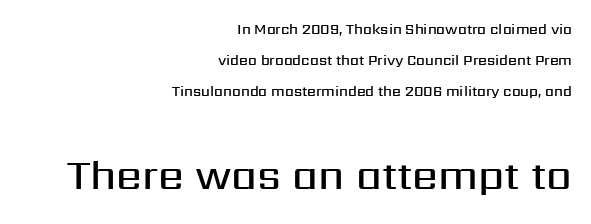
The image shows 41 px semibold sans-serif type, upright; set right-aligned, loose line spacing (2.22x), normal letter spacing, not underlined; the second (bottom) block is 2.93x larger; medium stroke contrast and a medium x-height.
